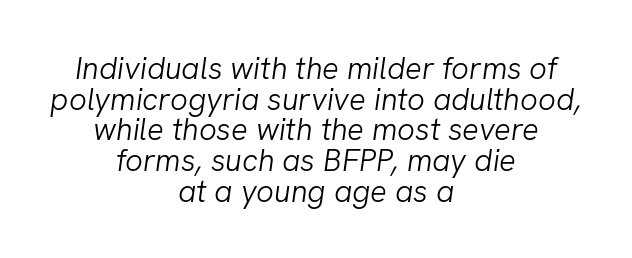
{"italic": "yes", "lean": "right", "slant_degrees": 8, "bold": "no", "weight": "light", "width": "normal", "stroke_contrast": "low", "x_height": "medium", "monospaced": "no", "underline": "no", "align": "center", "line_spacing": "tight", "line_spacing_ratio": 0.99, "letter_spacing": "normal", "letter_spacing_em": 0.0, "glyph_px": 31}
